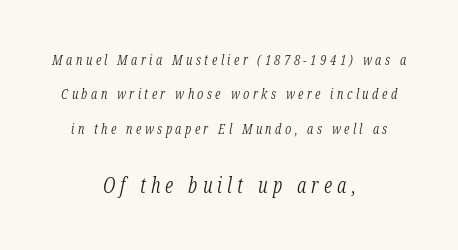
In terms of letterspacing, this is a distinctly airy, spread setting. Scale increases going downward across the two blocks. The designer dialed line spacing up above the default. Slanted lettering throughout.
